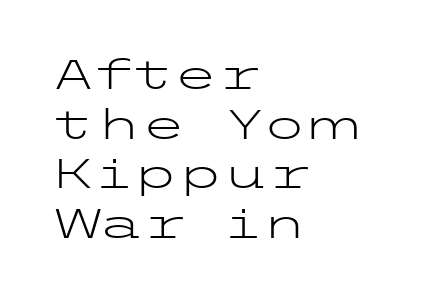
Left-aligned paragraph, ragged on the right. Quick note: not italic, upright. Tracking value appears to be zero — textbook default spacing. The characters are drawn with everyday or finer stroke widths. Nobody drew a line under any word here.
